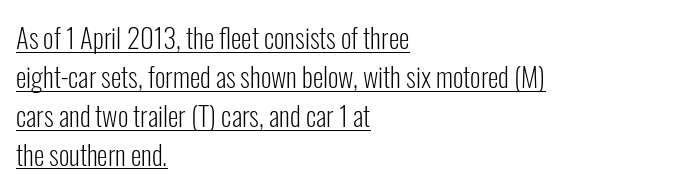
{"italic": "no", "bold": "no", "underline": "yes", "align": "left", "line_spacing": "normal", "line_spacing_ratio": 1.44, "letter_spacing": "normal", "letter_spacing_em": 0.0, "glyph_px": 27}
